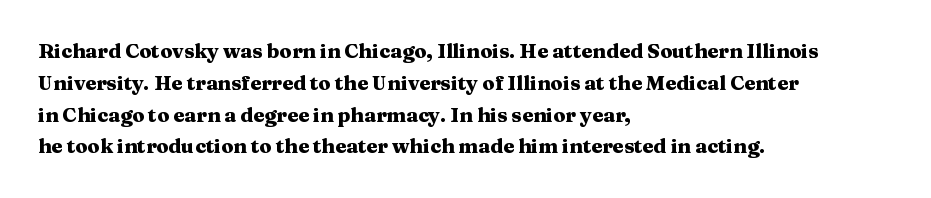
Q: Is the text bold? A: Yes.
Q: Is the text italic (slanted)? A: No, it is upright.
Q: Is the text underlined? A: No.
Q: How is the paragraph aligned? A: Left-aligned.
Q: Is the spacing between letters normal or unusually wide? A: Normal.
Q: Is the spacing between lines tight, normal or loose? A: Normal.
